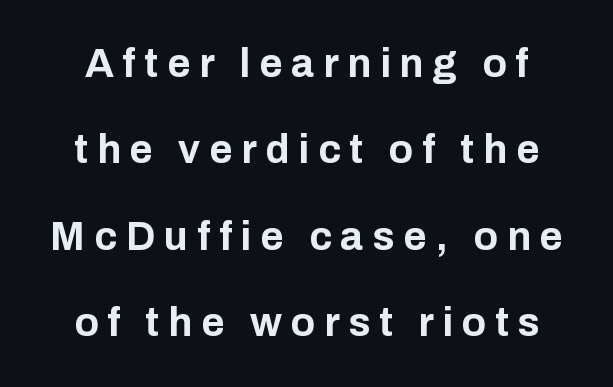
The image shows 40 px bold sans-serif type, upright; set loose line spacing (2.16x), unusually wide letter spacing (+0.22 em), not underlined; low stroke contrast and a medium x-height.
